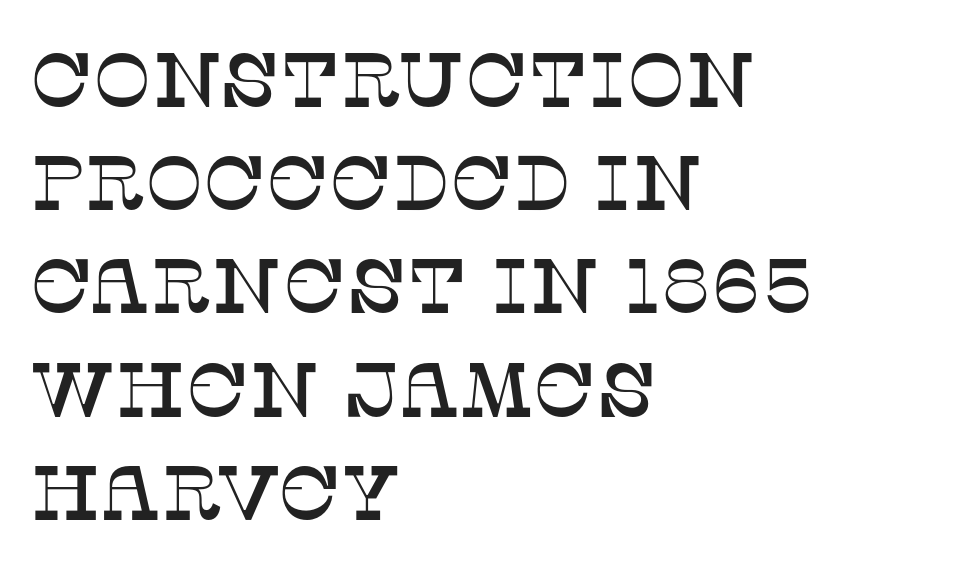
Q: Is the text italic (slanted)? A: No, it is upright.
Q: Is the typeface a serif or a sans-serif typeface? A: Serif.
Q: Is the text underlined? A: No.
Q: How is the paragraph aligned? A: Left-aligned.
Q: Is the spacing between letters normal or unusually wide? A: Normal.
Q: Is the spacing between lines tight, normal or loose? A: Normal.
Q: Width (condensed, normal, or wide)? A: Normal.
Q: Stroke contrast? A: Low.
Q: x-height? A: Large.
Q: Monospaced? A: No.
